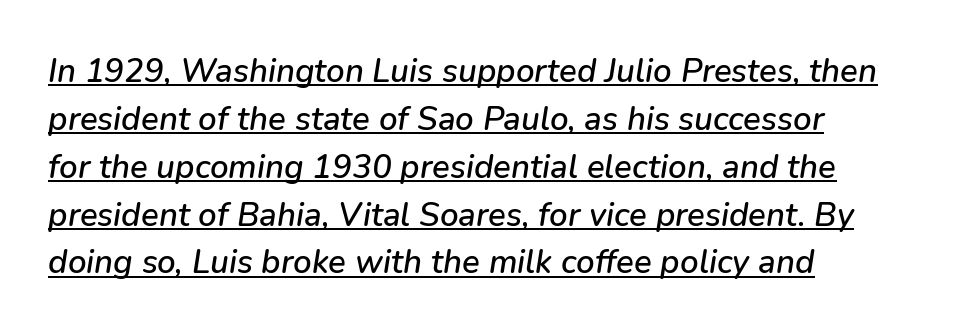
The image shows 33 px text type, italic (leaning right); set left-aligned, normal line spacing (1.45x), normal letter spacing, underlined; low stroke contrast and a medium x-height.
